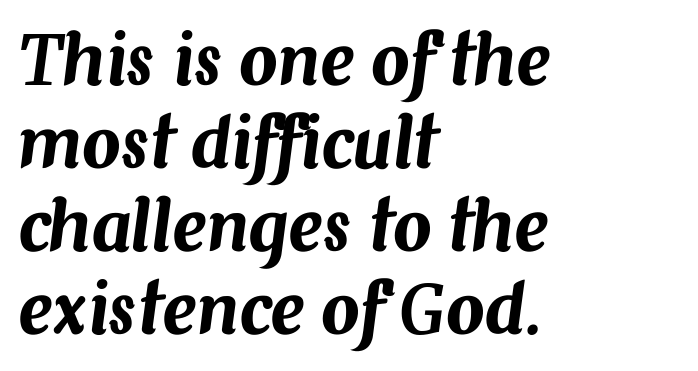
{"italic": "yes", "lean": "right", "slant_degrees": 7, "width": "normal", "stroke_contrast": "medium", "x_height": "medium", "monospaced": "no", "underline": "no", "align": "left", "line_spacing_ratio": 1.22, "letter_spacing": "normal", "letter_spacing_em": 0.0, "glyph_px": 68}
